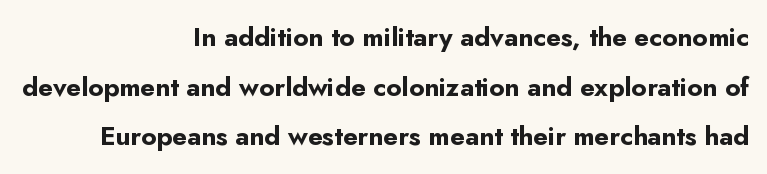
Q: Is the text bold? A: Yes.
Q: Is the text italic (slanted)? A: No, it is upright.
Q: Is the text underlined? A: No.
Q: How is the paragraph aligned? A: Right-aligned.
Q: Is the spacing between letters normal or unusually wide? A: Normal.
Q: Is the spacing between lines tight, normal or loose? A: Loose.
